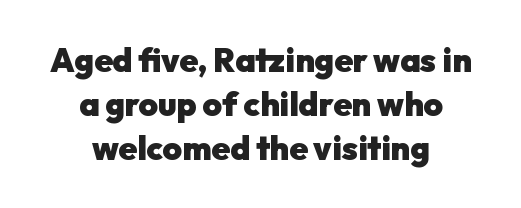
Q: Is the text bold? A: Yes.
Q: Is the text italic (slanted)? A: No, it is upright.
Q: Is the typeface a serif or a sans-serif typeface? A: Sans-serif.
Q: Is the text underlined? A: No.
Q: How is the paragraph aligned? A: Centered.
Q: Is the spacing between letters normal or unusually wide? A: Normal.
Q: Is the spacing between lines tight, normal or loose? A: Normal.
Q: Width (condensed, normal, or wide)? A: Normal.
Q: Stroke contrast? A: Low.
Q: x-height? A: Medium.
Q: Monospaced? A: No.
